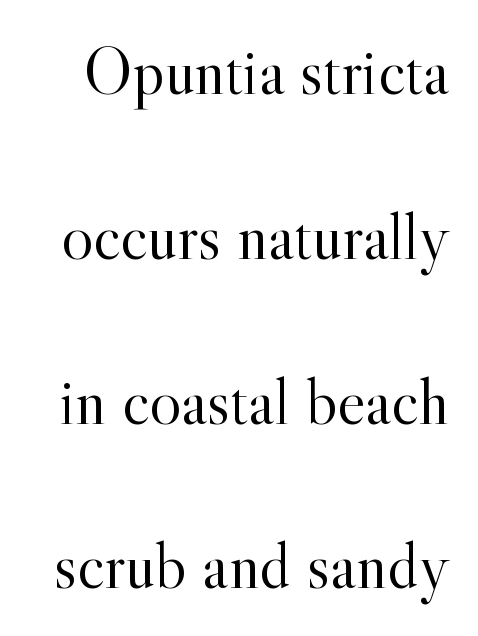
Does the type have serifs? Yes, each stem ends in a small foot. These lines keep a tight, regular rhythm from letter to letter. These lines were composed using upright roman letters. Weight: not bold — regular or lighter.
